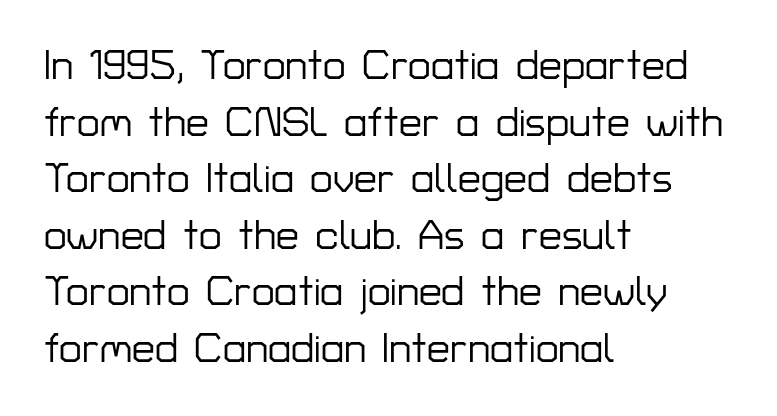
Q: Is the text italic (slanted)? A: No, it is upright.
Q: Is the typeface a serif or a sans-serif typeface? A: Sans-serif.
Q: Is the text underlined? A: No.
Q: How is the paragraph aligned? A: Left-aligned.
Q: Is the spacing between letters normal or unusually wide? A: Normal.
Q: Is the spacing between lines tight, normal or loose? A: Normal.
Q: Width (condensed, normal, or wide)? A: Normal.
Q: Stroke contrast? A: Low.
Q: x-height? A: Medium.
Q: Monospaced? A: No.
